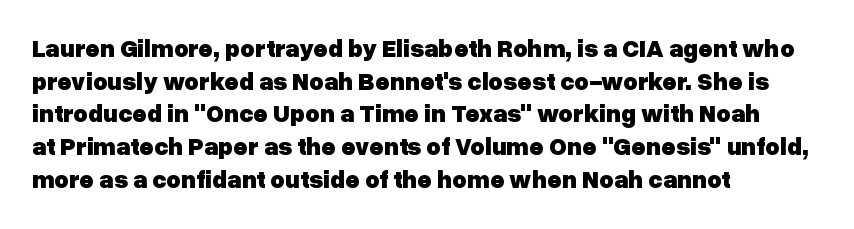
Q: Is the text bold? A: Yes.
Q: Is the text italic (slanted)? A: No, it is upright.
Q: Is the text underlined? A: No.
Q: How is the paragraph aligned? A: Left-aligned.
Q: Is the spacing between letters normal or unusually wide? A: Normal.
Q: Is the spacing between lines tight, normal or loose? A: Normal.
